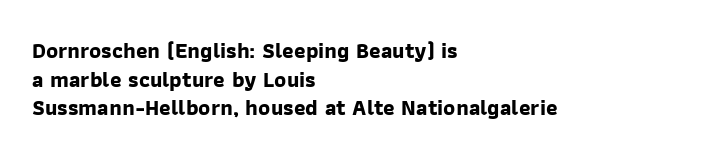
Rule under the text: the space is simply empty. Compared with typical paragraphs, the rows here are spaced about the same. Typographic density is high because the face is bold. This sample is left-justified, so line endings fall wherever the words run out.
